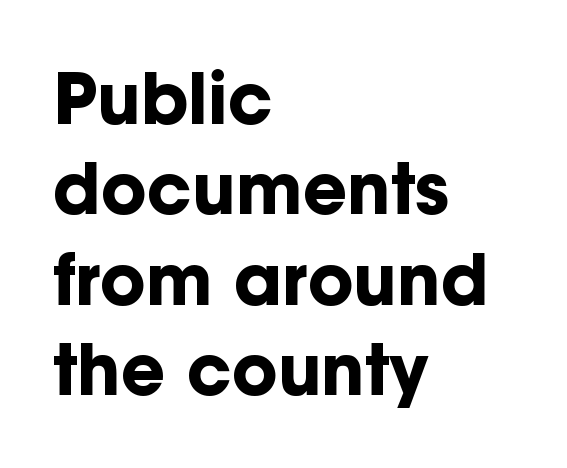
The rendering anchors every line to the left-hand side. The typeface chosen for these lines omits serifs. What stands out about the letter spacing? Nothing — it is the standard amount. Every character sits straight up, as roman type does. Each new line begins a customary step beneath the previous one.
